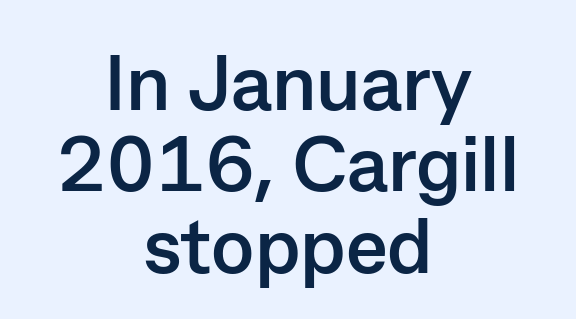
Q: Is the text bold? A: Yes.
Q: Is the text italic (slanted)? A: No, it is upright.
Q: Is the typeface a serif or a sans-serif typeface? A: Sans-serif.
Q: Is the text underlined? A: No.
Q: How is the paragraph aligned? A: Centered.
Q: Is the spacing between letters normal or unusually wide? A: Normal.
Q: Is the spacing between lines tight, normal or loose? A: Tight.
Q: Width (condensed, normal, or wide)? A: Normal.
Q: Stroke contrast? A: Low.
Q: x-height? A: Medium.
Q: Monospaced? A: No.
